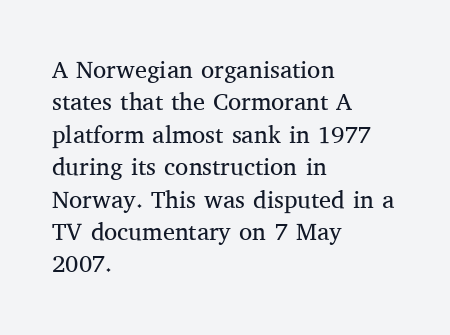
The typesetter chose a ragged-right arrangement here. In terms of letterspacing, this is plain default setting. Descenders hang freely into open space. A typesetter would call this leading conventional body-copy spacing. Stems and bowls with no extra thickness — not bold.
